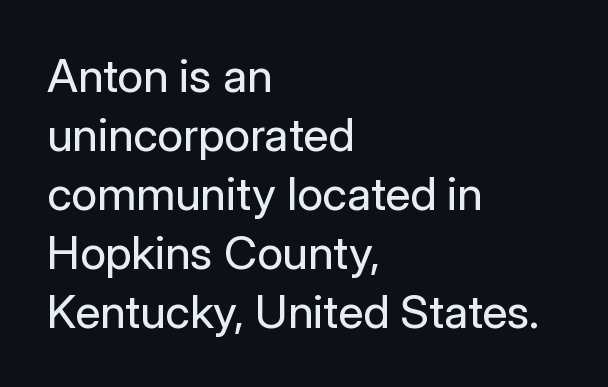
Designer's note — italics off, roman on. The leading is moderate, giving the passage an even texture. These lines are rendered in a variable-pitch font. Heft: none added — not bold. The passage shown is typeset with a sans-serif family. The foot of each line stays bare and open.
